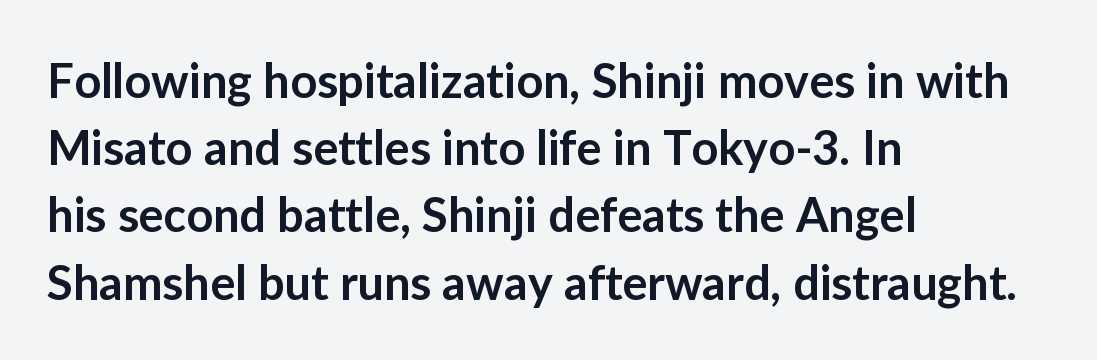
The image shows 47 px semibold sans-serif type, upright; set left-aligned, normal line spacing (1.43x), normal letter spacing, not underlined; low stroke contrast and a medium x-height.
